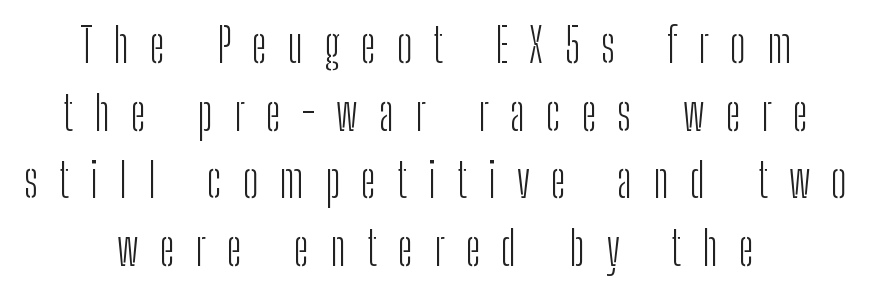
Each letter keeps its own natural width here, so spacing adapts to shape. Alignment: centered. The letters are spread apart with noticeably loose tracking. Is the stroke heavy? The answer is a plain regular-or-lighter. In terms of leading, this rendering sits right in the middle.
